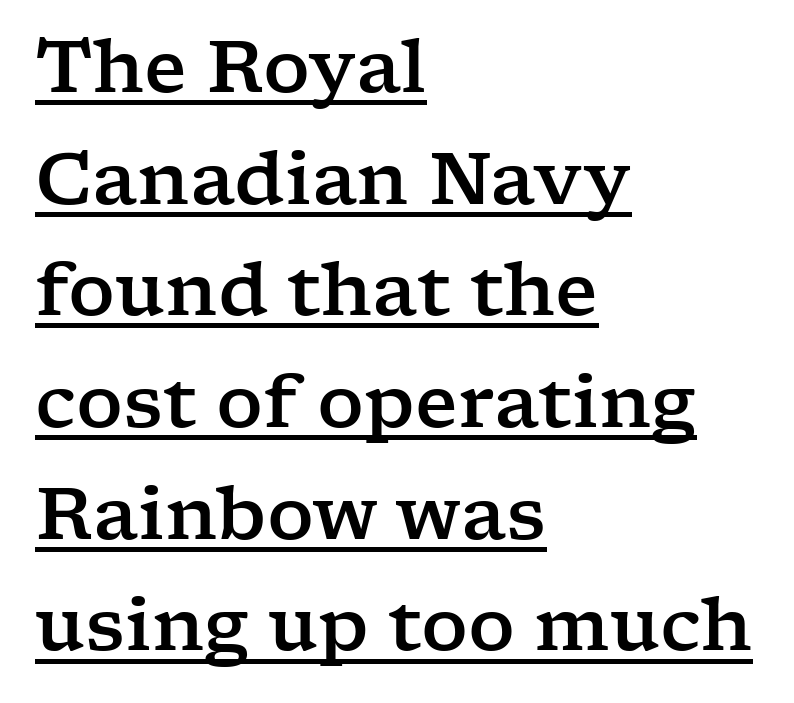
The line texture is even and compact thanks to regular tracking. The face used here appears with an underline applied. Does the type have serifs? Yes, each stem ends in a small foot. Is this a fixed-width face? No — the glyphs have proportional, varying widths. In CSS terms this would be text-align: left. The line-height multiplier appears to be the usual default.
